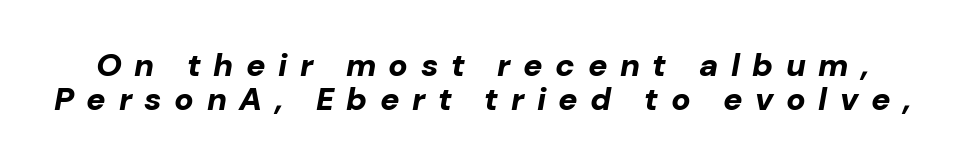
{"italic": "yes", "lean": "right", "slant_degrees": 10, "bold": "yes", "weight": "bold", "width": "normal", "stroke_contrast": "low", "x_height": "medium", "monospaced": "no", "underline": "no", "line_spacing": "tight", "line_spacing_ratio": 1.05, "letter_spacing": "wide", "letter_spacing_em": 0.39, "glyph_px": 32}
